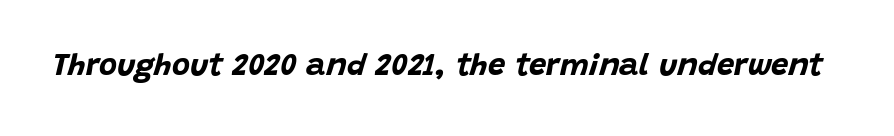
Q: Is the text bold? A: Yes.
Q: Is the text italic (slanted)? A: Yes, it leans right by about 15 degrees.
Q: Is the text underlined? A: No.
Q: Is the spacing between letters normal or unusually wide? A: Normal.
Q: Width (condensed, normal, or wide)? A: Normal.
Q: Stroke contrast? A: Low.
Q: x-height? A: Large.
Q: Monospaced? A: No.
